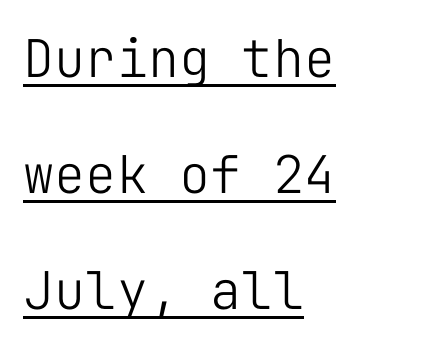
Short and long lines alike share a common starting point at left. Every stem runs plumb, perpendicular to the baseline. Is the letter spacing exaggerated? No — it looks like the ordinary default. The glyphs in this specimen are sans serif. A typesetter would call this monospace, since all characters share one set width.
